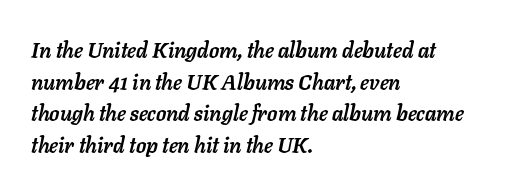
Q: Is the text bold? A: Yes.
Q: Is the text italic (slanted)? A: Yes, it leans right by about 11 degrees.
Q: Is the text underlined? A: No.
Q: How is the paragraph aligned? A: Left-aligned.
Q: Is the spacing between letters normal or unusually wide? A: Normal.
Q: Is the spacing between lines tight, normal or loose? A: Normal.
